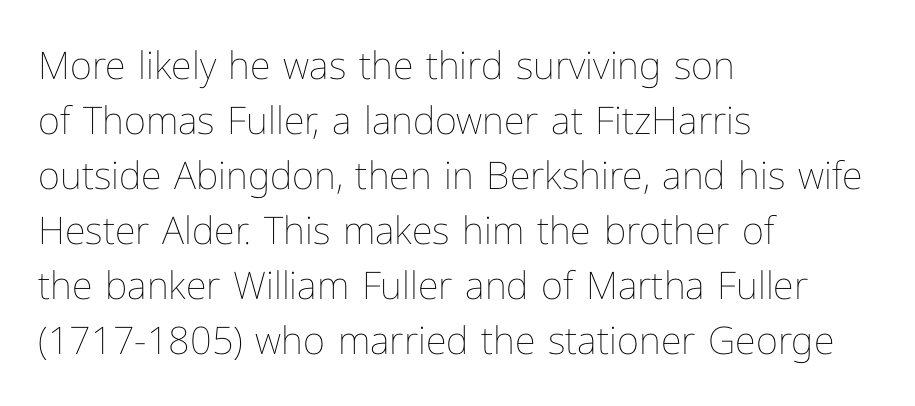
{"italic": "no", "bold": "no", "weight": "thin", "width": "normal", "stroke_contrast": "low", "x_height": "medium", "monospaced": "no", "underline": "no", "align": "left", "line_spacing": "normal", "line_spacing_ratio": 1.45, "letter_spacing": "normal", "letter_spacing_em": 0.0, "glyph_px": 38}
